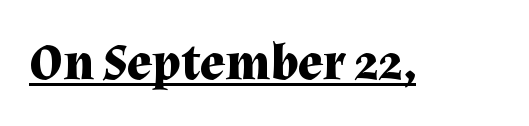
Q: Is the text bold? A: Yes.
Q: Is the text italic (slanted)? A: No, it is upright.
Q: Is the typeface a serif or a sans-serif typeface? A: Serif.
Q: Is the text underlined? A: Yes.
Q: Is the spacing between letters normal or unusually wide? A: Normal.
Q: Width (condensed, normal, or wide)? A: Normal.
Q: Stroke contrast? A: Medium.
Q: x-height? A: Medium.
Q: Monospaced? A: No.
